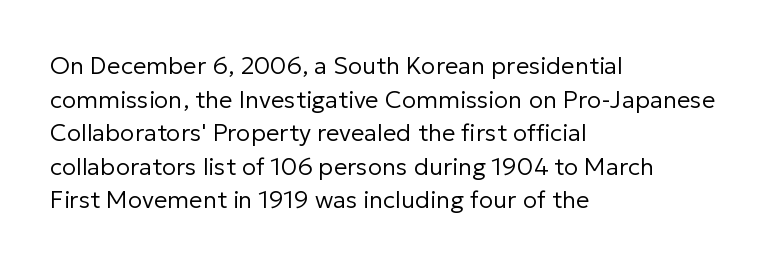
{"italic": "no", "bold": "no", "underline": "no", "align": "left", "line_spacing": "normal", "line_spacing_ratio": 1.4, "letter_spacing": "normal", "letter_spacing_em": 0.0, "glyph_px": 24}
